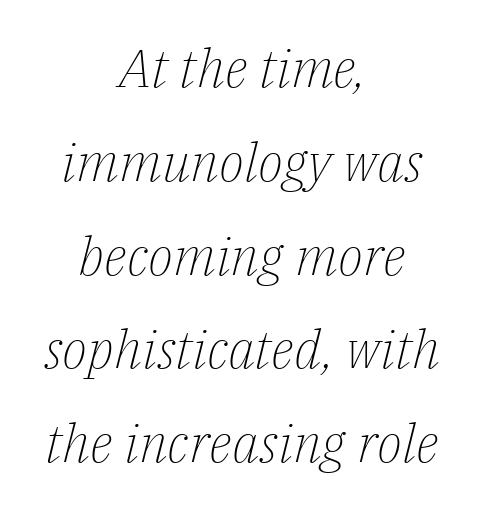
The image shows 53 px light serif type, italic (leaning right); set centered, line spacing 1.77x, normal letter spacing, not underlined; low stroke contrast and a medium x-height.
